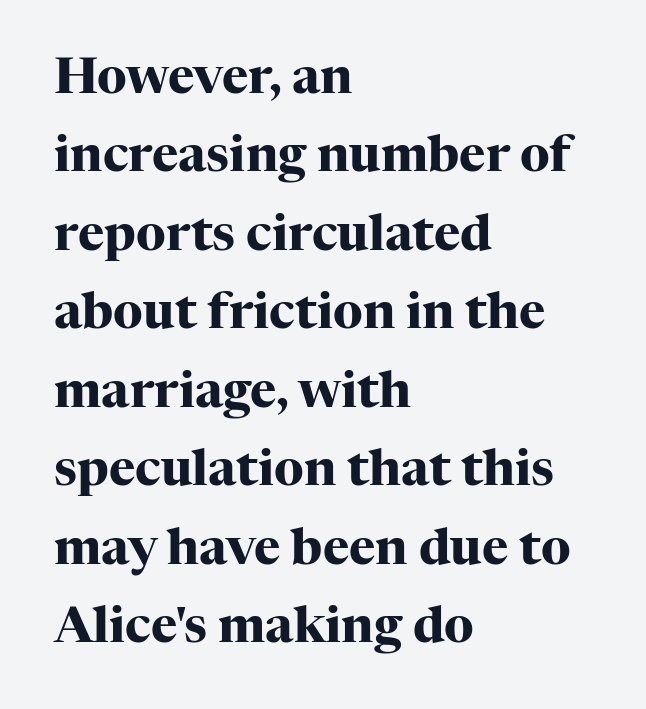
{"serif": "yes", "italic": "no", "bold": "yes", "weight": "heavy", "width": "normal", "stroke_contrast": "high", "x_height": "medium", "monospaced": "no", "underline": "no", "align": "left", "line_spacing": "normal", "line_spacing_ratio": 1.57, "letter_spacing": "normal", "letter_spacing_em": 0.0, "glyph_px": 50}
